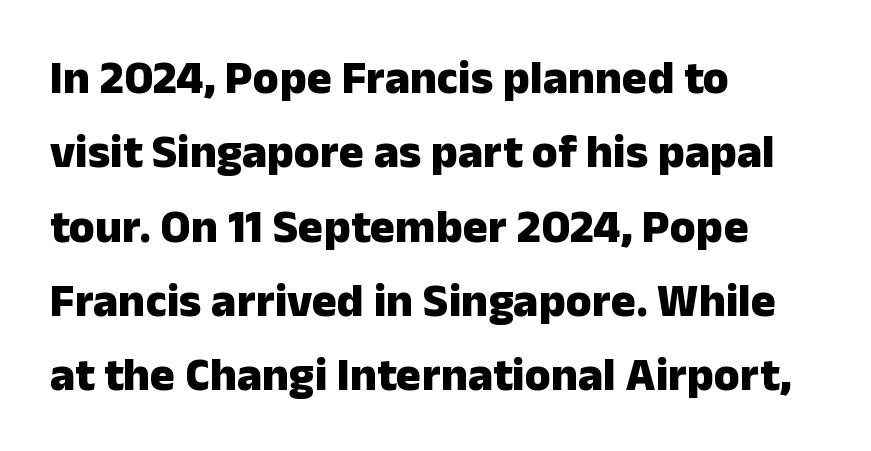
The axis of the letterforms is exactly vertical. The rendering anchors every line to the left-hand side. The lines sit at an ordinary, default distance from one another. Look at the bottom of the vertical strokes: they stop flat, with no serifs. Check under the words: just untouched page. Short note: letters normally spaced.
